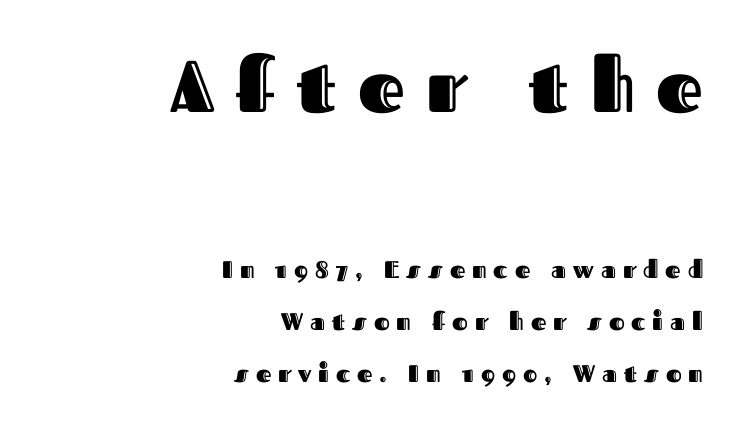
A typesetter would mark this as roman, not italic. Compared with a flush-left layout, this one pins lines to the opposite, right side. Substantial extra tracking has been applied to these lines. Has an underline been added? It has not. Regarding leading, the lines here are spaced well apart. Here the first block reads like a headline and the second like body copy.
